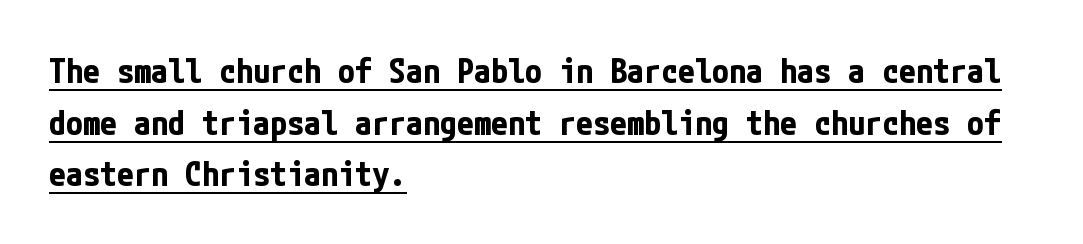
Q: Is the text bold? A: Yes.
Q: Is the text italic (slanted)? A: No, it is upright.
Q: Is the typeface a serif or a sans-serif typeface? A: Sans-serif.
Q: Is the text underlined? A: Yes.
Q: How is the paragraph aligned? A: Left-aligned.
Q: Is the spacing between letters normal or unusually wide? A: Normal.
Q: Is the spacing between lines tight, normal or loose? A: Normal.
Q: Width (condensed, normal, or wide)? A: Condensed.
Q: Stroke contrast? A: Low.
Q: x-height? A: Medium.
